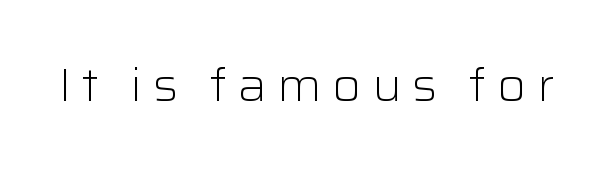
{"serif": "no", "italic": "no", "bold": "no", "weight": "light", "width": "normal", "stroke_contrast": "low", "x_height": "medium", "monospaced": "no", "underline": "no", "letter_spacing": "wide", "letter_spacing_em": 0.22, "glyph_px": 47}
